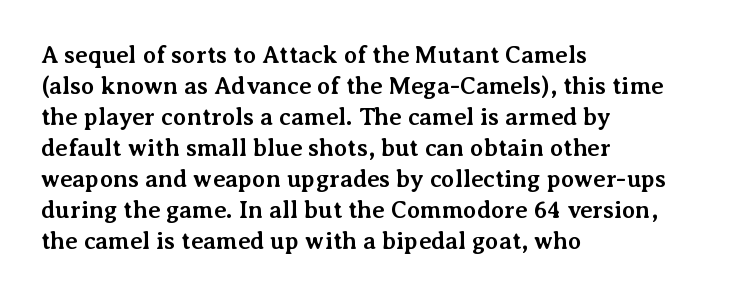
If you measured baseline to baseline, you'd find a middling distance. The specimen reads as upright at a glance. Glyph-to-glyph distance matches everyday printed text. Heavy, bold letterforms. Each row of text sits above clean, open space.
